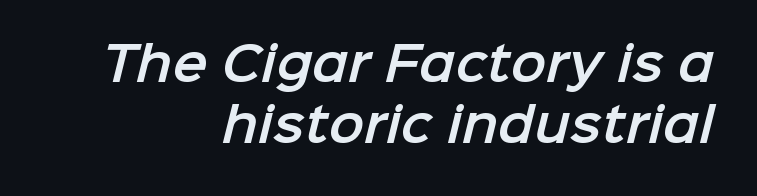
Students, observe: this is what conventionally led text looks like. Each letter keeps its own natural width here, so spacing adapts to shape. The strip under each line holds only bare page. The rendering shows plain stroke endings on the letterforms — a sans-serif design.
